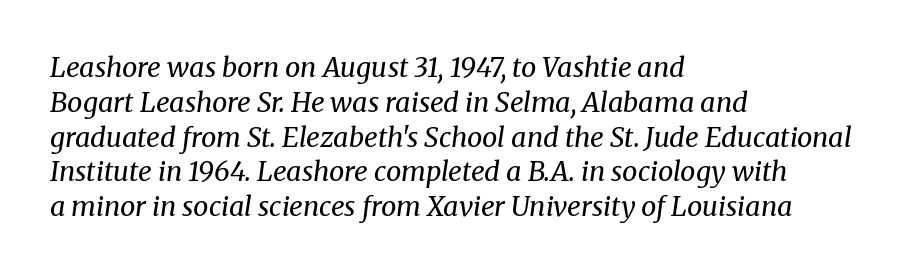
Q: Is the text bold? A: No.
Q: Is the text italic (slanted)? A: Yes, it leans right by about 8 degrees.
Q: Is the text underlined? A: No.
Q: How is the paragraph aligned? A: Left-aligned.
Q: Is the spacing between letters normal or unusually wide? A: Normal.
Q: Is the spacing between lines tight, normal or loose? A: Normal.
